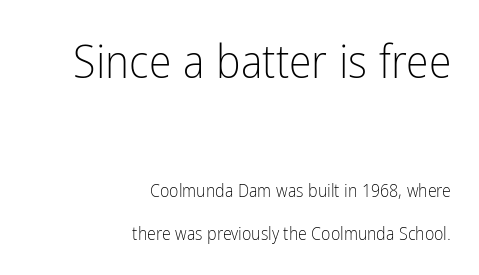
Q: Is the text bold? A: No.
Q: Is the text italic (slanted)? A: No, it is upright.
Q: Is the typeface a serif or a sans-serif typeface? A: Sans-serif.
Q: Is the text underlined? A: No.
Q: How is the paragraph aligned? A: Right-aligned.
Q: Is the spacing between letters normal or unusually wide? A: Normal.
Q: Is the spacing between lines tight, normal or loose? A: Loose.
Q: Which block of text is set in a larger size, the first (top) or the second (bottom)? A: The first (top) one.
Q: Width (condensed, normal, or wide)? A: Condensed.
Q: Stroke contrast? A: Low.
Q: x-height? A: Medium.
Q: Monospaced? A: No.
